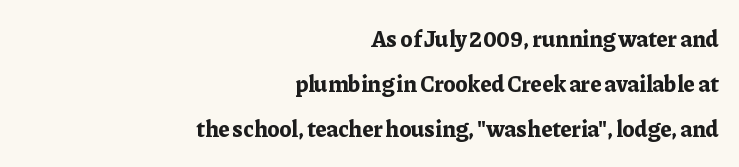
The image shows 23 px bold type, upright; set right-aligned, loose line spacing (1.96x), normal letter spacing, not underlined.
